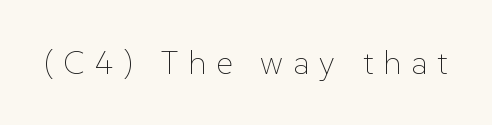
{"italic": "no", "bold": "no", "weight": "thin", "width": "normal", "stroke_contrast": "low", "x_height": "medium", "monospaced": "no", "underline": "no", "letter_spacing": "wide", "letter_spacing_em": 0.3, "glyph_px": 33}
